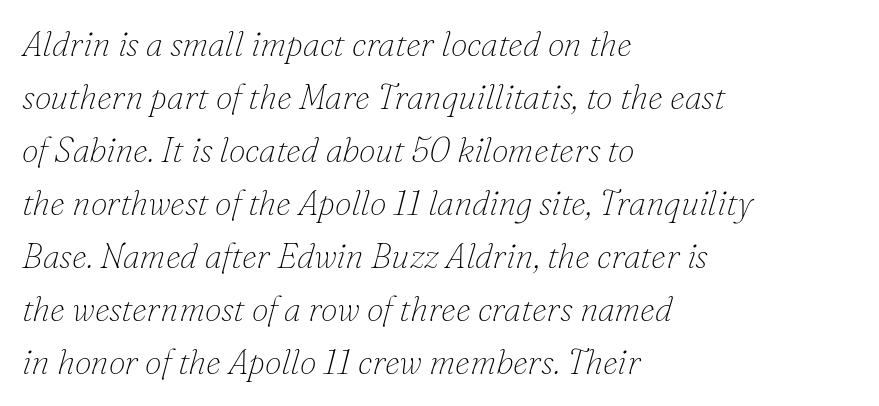
{"serif": "yes", "italic": "yes", "lean": "right", "slant_degrees": 16, "bold": "no", "weight": "thin", "width": "normal", "stroke_contrast": "low", "x_height": "small", "monospaced": "no", "underline": "no", "align": "left", "line_spacing": "normal", "line_spacing_ratio": 1.56, "letter_spacing": "normal", "letter_spacing_em": 0.0, "glyph_px": 34}
